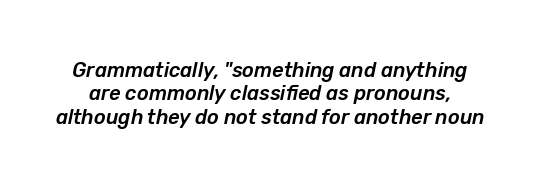
Q: Is the text italic (slanted)? A: Yes, it leans right by about 12 degrees.
Q: Is the text underlined? A: No.
Q: Is the spacing between letters normal or unusually wide? A: Normal.
